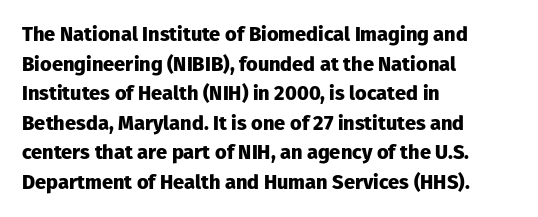
Q: Is the text bold? A: Yes.
Q: Is the text italic (slanted)? A: No, it is upright.
Q: Is the text underlined? A: No.
Q: How is the paragraph aligned? A: Left-aligned.
Q: Is the spacing between letters normal or unusually wide? A: Normal.
Q: Is the spacing between lines tight, normal or loose? A: Normal.
